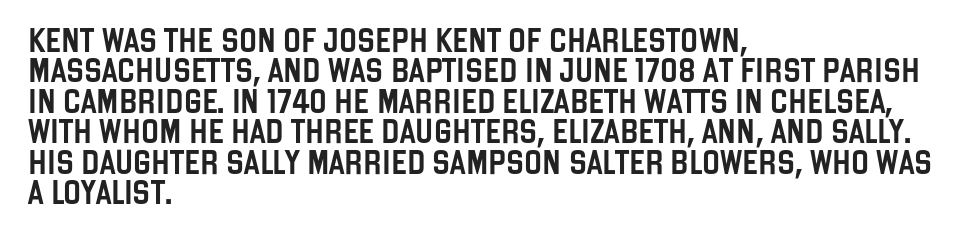
{"italic": "no", "underline": "no", "align": "left", "line_spacing": "normal", "line_spacing_ratio": 1.27, "letter_spacing": "normal", "letter_spacing_em": 0.0, "glyph_px": 24}
